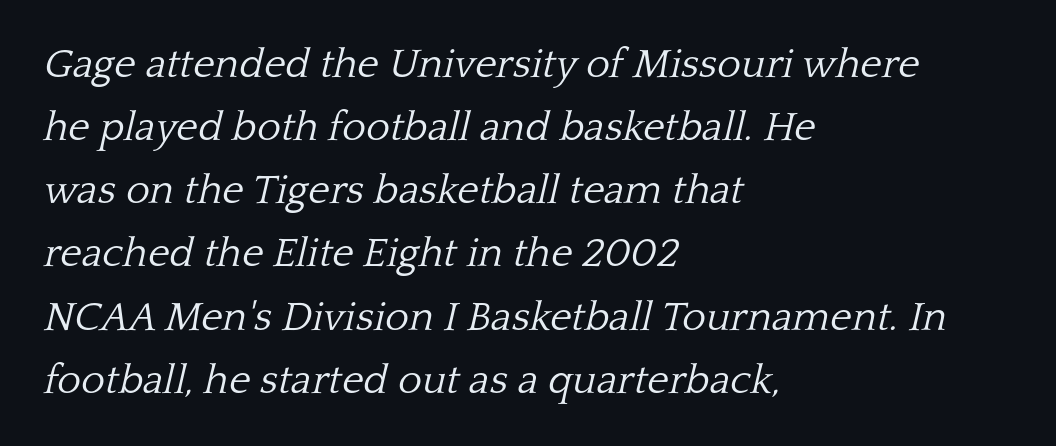
Do the characters align in a grid? No, the font is proportional. Vertical spacing — default. Alignment: flush left. This rendering employs a face with finishing strokes, i.e., a serif. The passage shown leans; its letterforms are oblique. This sample uses plain, unmodified letter spacing.
